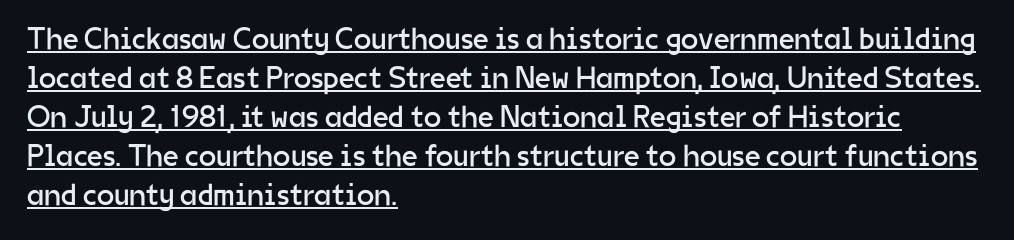
No heavy texture on the line: the type isn't bold. A typesetter would call this leading conventional body-copy spacing. Nothing unusual about the tracking: characters are spaced as the font intends. Italic: no, the glyphs are upright roman.
